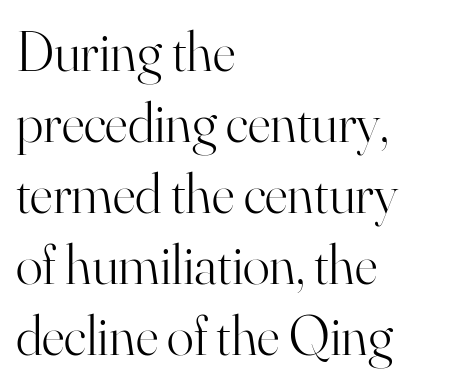
{"serif": "yes", "italic": "no", "bold": "no", "weight": "light", "width": "normal", "stroke_contrast": "high", "x_height": "small", "monospaced": "no", "underline": "no", "align": "left", "line_spacing": "normal", "line_spacing_ratio": 1.27, "letter_spacing": "normal", "letter_spacing_em": 0.0, "glyph_px": 56}
